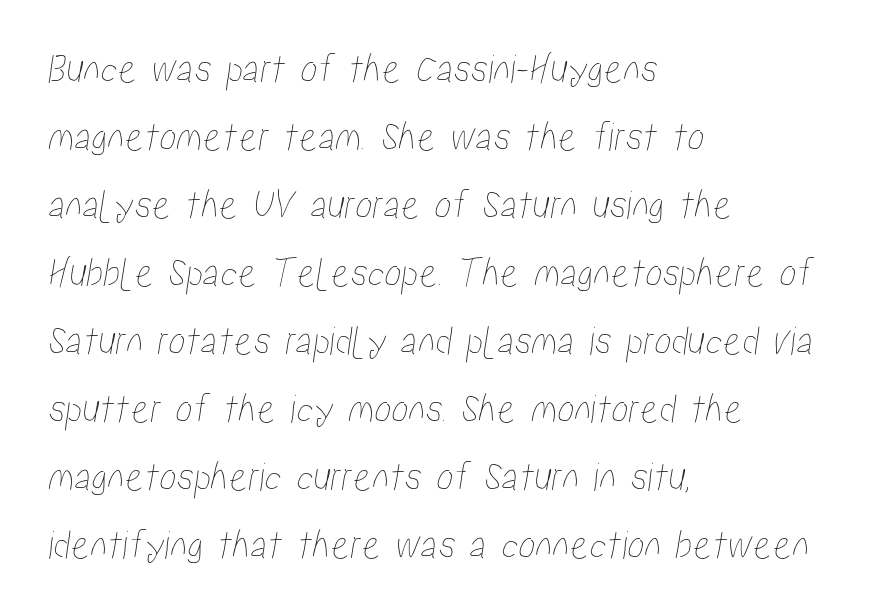
Q: Is the text underlined? A: No.
Q: How is the paragraph aligned? A: Left-aligned.
Q: Is the spacing between letters normal or unusually wide? A: Normal.
Q: Is the spacing between lines tight, normal or loose? A: Normal.
Q: Width (condensed, normal, or wide)? A: Condensed.
Q: Stroke contrast? A: Low.
Q: x-height? A: Medium.
Q: Monospaced? A: No.
